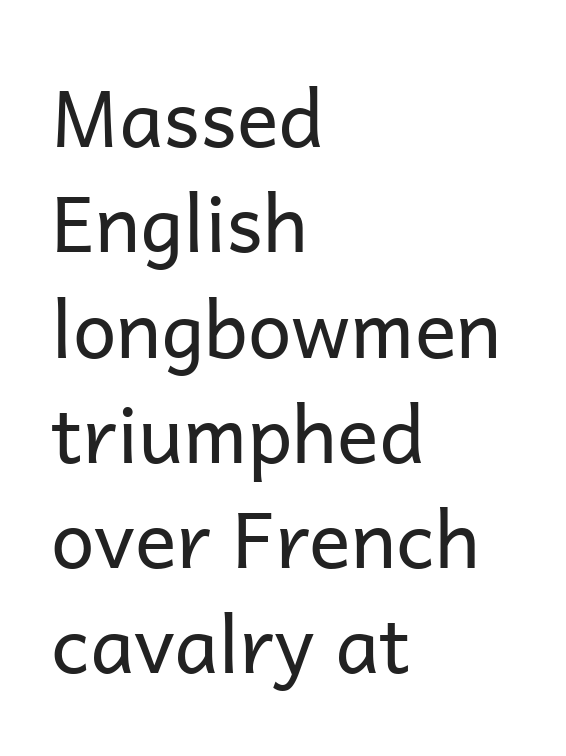
Q: Is the text bold? A: No.
Q: Is the text italic (slanted)? A: No, it is upright.
Q: Is the typeface a serif or a sans-serif typeface? A: Sans-serif.
Q: Is the text underlined? A: No.
Q: How is the paragraph aligned? A: Left-aligned.
Q: Is the spacing between letters normal or unusually wide? A: Normal.
Q: Is the spacing between lines tight, normal or loose? A: Normal.
Q: Width (condensed, normal, or wide)? A: Normal.
Q: Stroke contrast? A: Low.
Q: x-height? A: Medium.
Q: Monospaced? A: No.
